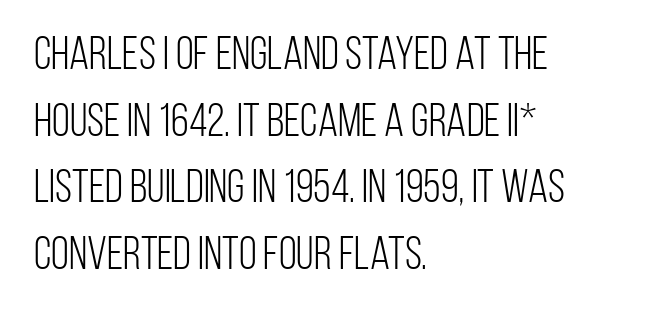
The image shows 46 px light, condensed sans-serif type, upright; set left-aligned, normal line spacing (1.45x), normal letter spacing, not underlined; low stroke contrast and a large x-height.
